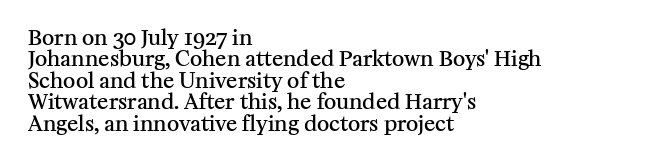
Q: Is the text bold? A: Semi-bold.
Q: Is the text italic (slanted)? A: No, it is upright.
Q: Is the text underlined? A: No.
Q: How is the paragraph aligned? A: Left-aligned.
Q: Is the spacing between letters normal or unusually wide? A: Normal.
Q: Is the spacing between lines tight, normal or loose? A: Tight.
